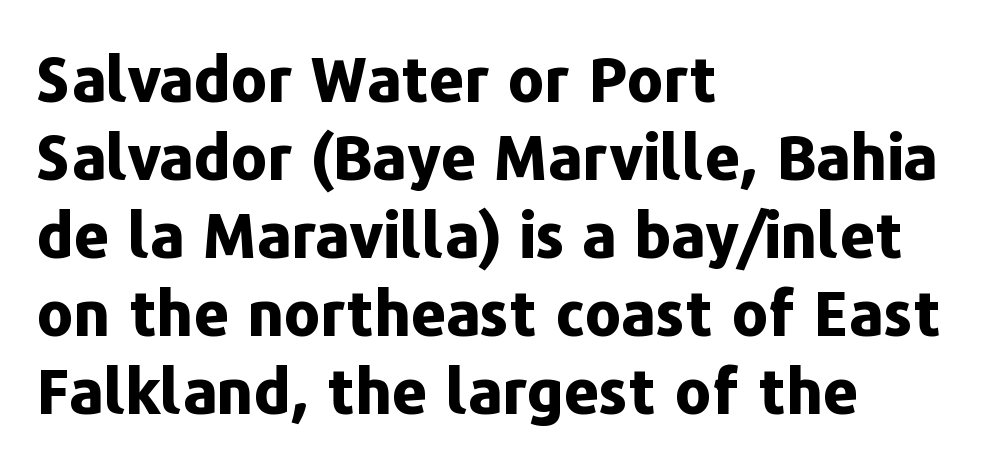
Q: Is the text bold? A: Yes.
Q: Is the text italic (slanted)? A: No, it is upright.
Q: Is the typeface a serif or a sans-serif typeface? A: Sans-serif.
Q: Is the text underlined? A: No.
Q: How is the paragraph aligned? A: Left-aligned.
Q: Is the spacing between letters normal or unusually wide? A: Normal.
Q: Is the spacing between lines tight, normal or loose? A: Normal.
Q: Width (condensed, normal, or wide)? A: Normal.
Q: Stroke contrast? A: Low.
Q: x-height? A: Medium.
Q: Monospaced? A: No.
